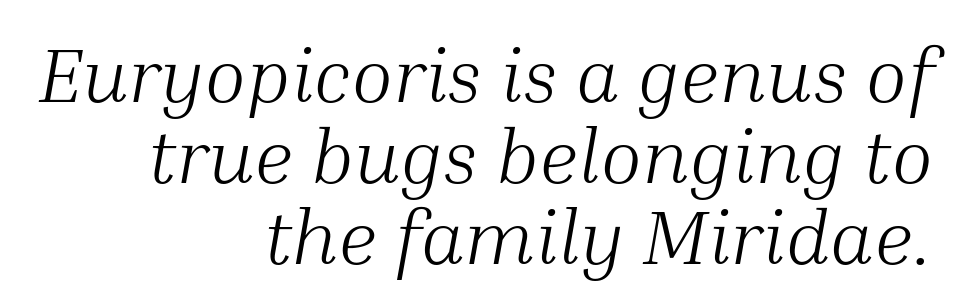
Do the characters align in a grid? No, the font is proportional. Each line ends at the same right margin while the left side varies. I'd call this a serif setting — the letters wear small feet. Rule under the text: the space is simply empty.
